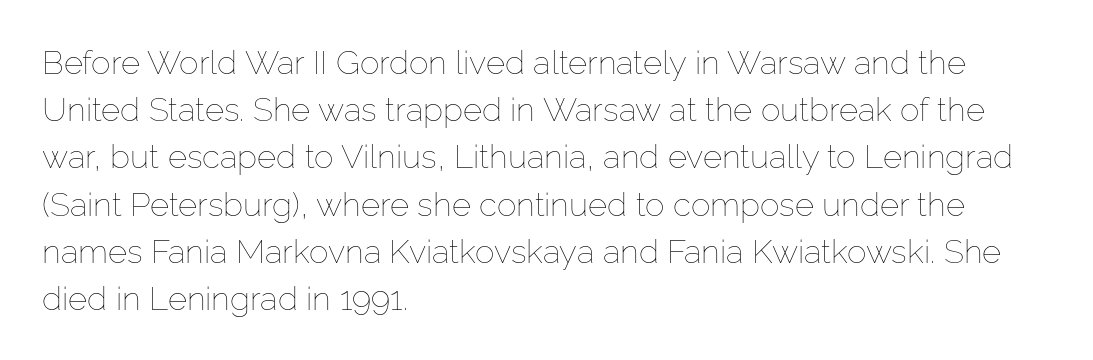
Q: Is the text bold? A: No.
Q: Is the text italic (slanted)? A: No, it is upright.
Q: Is the text underlined? A: No.
Q: How is the paragraph aligned? A: Left-aligned.
Q: Is the spacing between letters normal or unusually wide? A: Normal.
Q: Is the spacing between lines tight, normal or loose? A: Normal.
Q: Width (condensed, normal, or wide)? A: Normal.
Q: Stroke contrast? A: Low.
Q: x-height? A: Medium.
Q: Monospaced? A: No.
